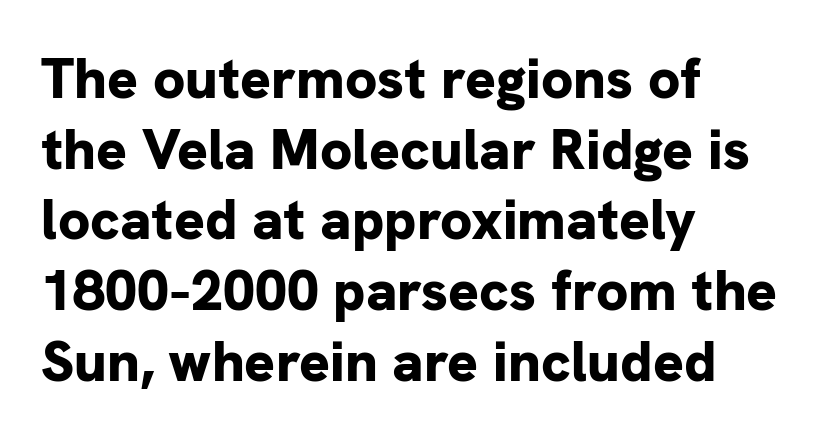
A clean baseline with only descenders dipping below it. The passage shown is typed in a proportional face where columns would drift. Does the type have serifs? No, each stem ends abruptly. Horizontal alignment here is leftward, the default for most running prose. It's the straight-up-and-down kind of type.
